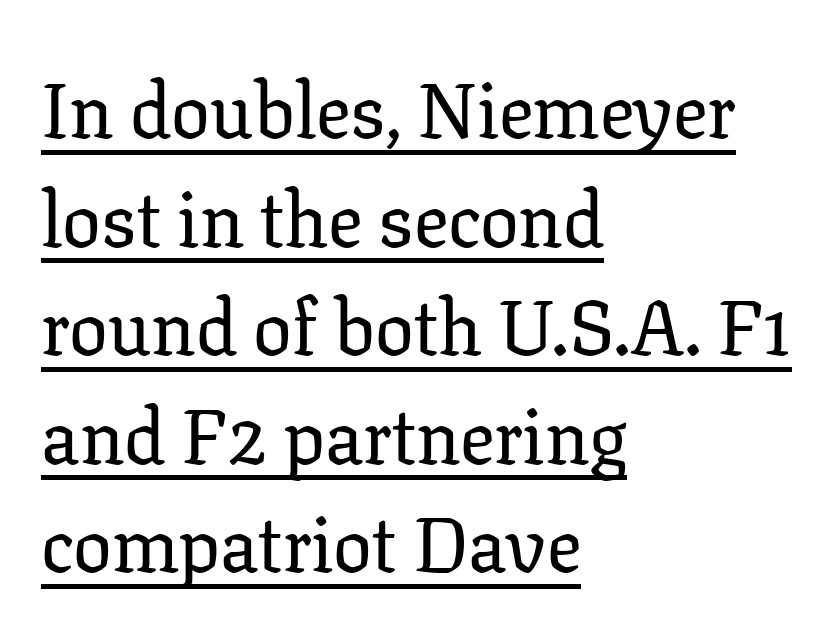
Q: Is the text italic (slanted)? A: No, it is upright.
Q: Is the typeface a serif or a sans-serif typeface? A: Serif.
Q: Is the text underlined? A: Yes.
Q: How is the paragraph aligned? A: Left-aligned.
Q: Is the spacing between letters normal or unusually wide? A: Normal.
Q: Is the spacing between lines tight, normal or loose? A: Normal.
Q: Width (condensed, normal, or wide)? A: Normal.
Q: Stroke contrast? A: Low.
Q: x-height? A: Medium.
Q: Monospaced? A: No.
